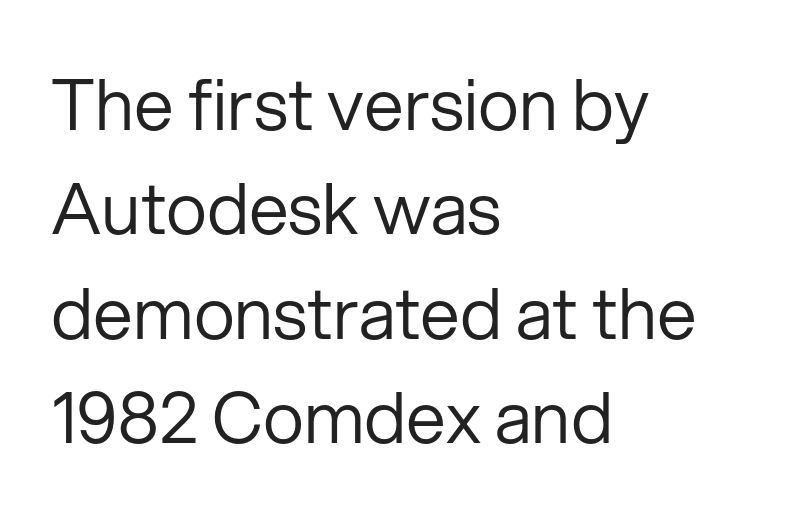
Q: Is the text bold? A: No.
Q: Is the text italic (slanted)? A: No, it is upright.
Q: Is the typeface a serif or a sans-serif typeface? A: Sans-serif.
Q: Is the text underlined? A: No.
Q: How is the paragraph aligned? A: Left-aligned.
Q: Is the spacing between letters normal or unusually wide? A: Normal.
Q: Is the spacing between lines tight, normal or loose? A: Normal.
Q: Width (condensed, normal, or wide)? A: Normal.
Q: Stroke contrast? A: Low.
Q: x-height? A: Medium.
Q: Monospaced? A: No.
